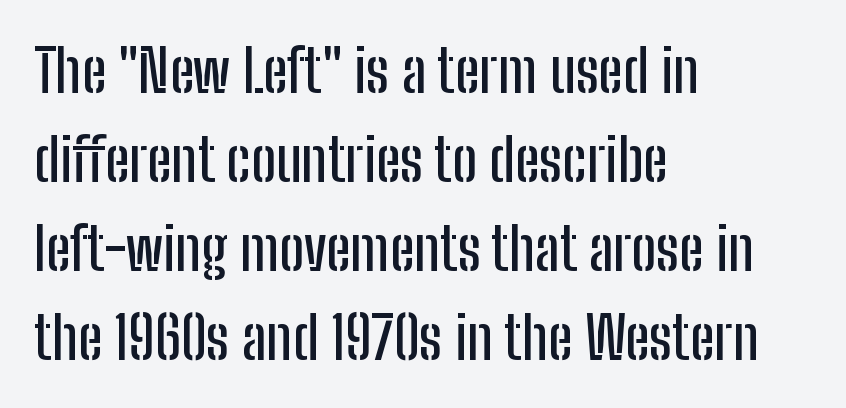
What's the leading like? Ordinary, nothing unusual. Caption: multi-line text, flush left, ragged right. Lines of text with bare space underneath. Every character sits straight up, as roman type does. Observe the ordinary spacing: letters are neighbours, not strangers. The face used here is a sans, in the tradition of grotesques and geometrics.
